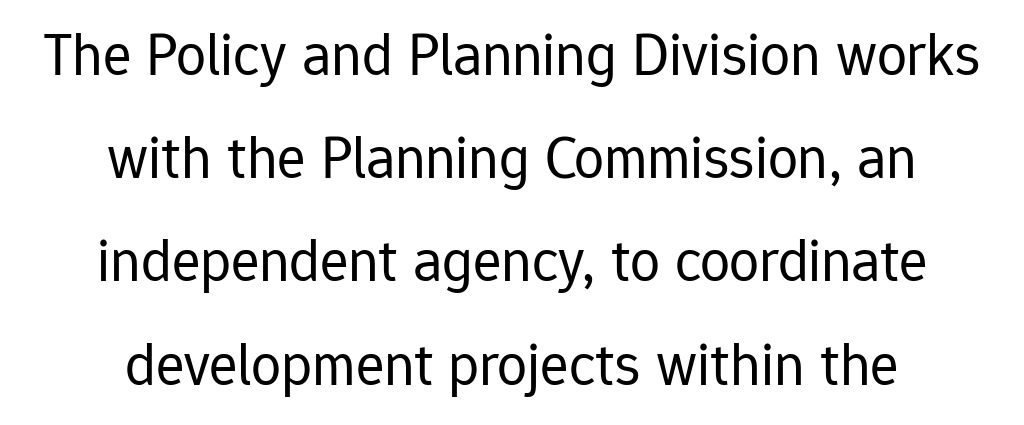
The image shows 60 px regular-weight sans-serif type, upright; set centered, line spacing 1.72x, normal letter spacing, not underlined; low stroke contrast and a medium x-height.
